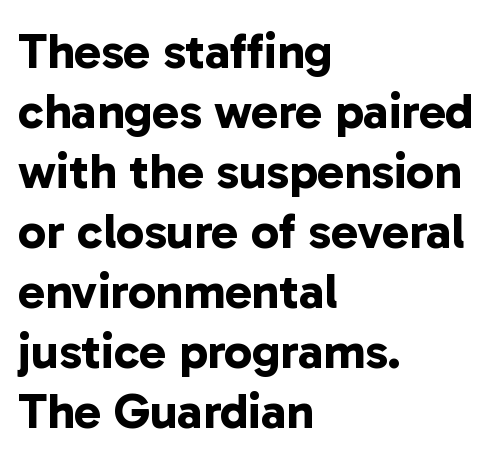
The image shows 50 px bold sans-serif type; set left-aligned, line spacing 1.2x, normal letter spacing, not underlined; low stroke contrast and a medium x-height.
